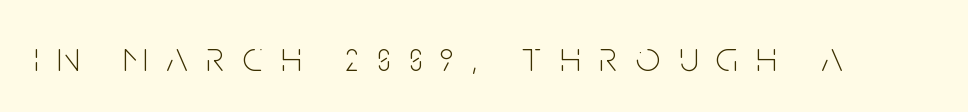
{"serif": "no", "italic": "no", "bold": "no", "weight": "thin", "width": "condensed", "stroke_contrast": "low", "x_height": "large", "monospaced": "no", "underline": "no", "letter_spacing": "wide", "letter_spacing_em": 0.43, "glyph_px": 43}
